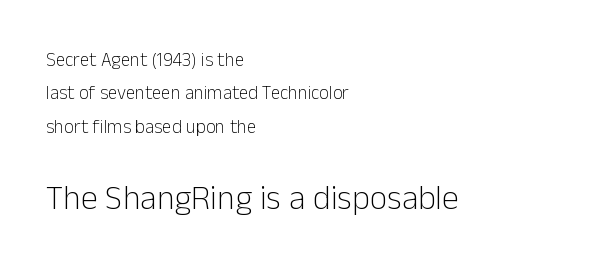
Stroke terminals: plain, sans-serif. The rendering uses natural spacing where letterforms have individual widths. A typesetter would call this zero additional tracking. The face used here appears at its bigger size in the lower chunk. Visually the block forms a straight wall on the left and a jagged coastline on the right.
